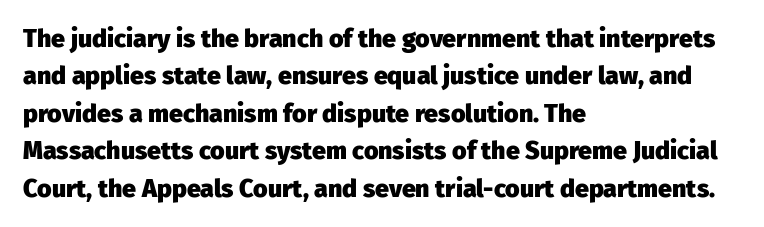
The image shows 25 px bold type, upright; set left-aligned, normal line spacing (1.5x), normal letter spacing, not underlined.
